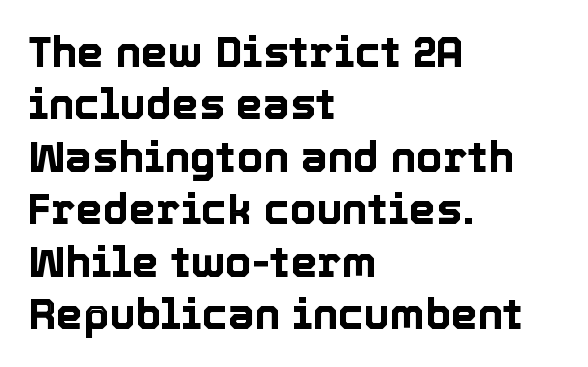
Q: Is the text italic (slanted)? A: No, it is upright.
Q: Is the text underlined? A: No.
Q: How is the paragraph aligned? A: Left-aligned.
Q: Is the spacing between letters normal or unusually wide? A: Normal.
Q: Width (condensed, normal, or wide)? A: Normal.
Q: x-height? A: Medium.
Q: Monospaced? A: No.
